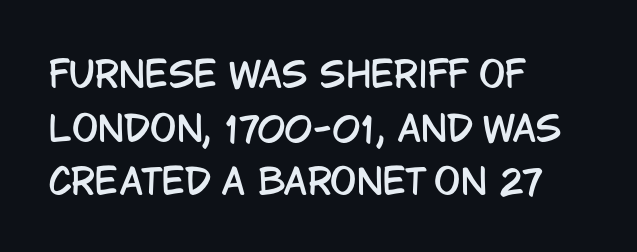
{"serif": "no", "italic": "no", "width": "condensed", "stroke_contrast": "low", "x_height": "large", "monospaced": "no", "underline": "no", "align": "left", "line_spacing": "normal", "line_spacing_ratio": 1.53, "letter_spacing": "normal", "letter_spacing_em": 0.0, "glyph_px": 35}
